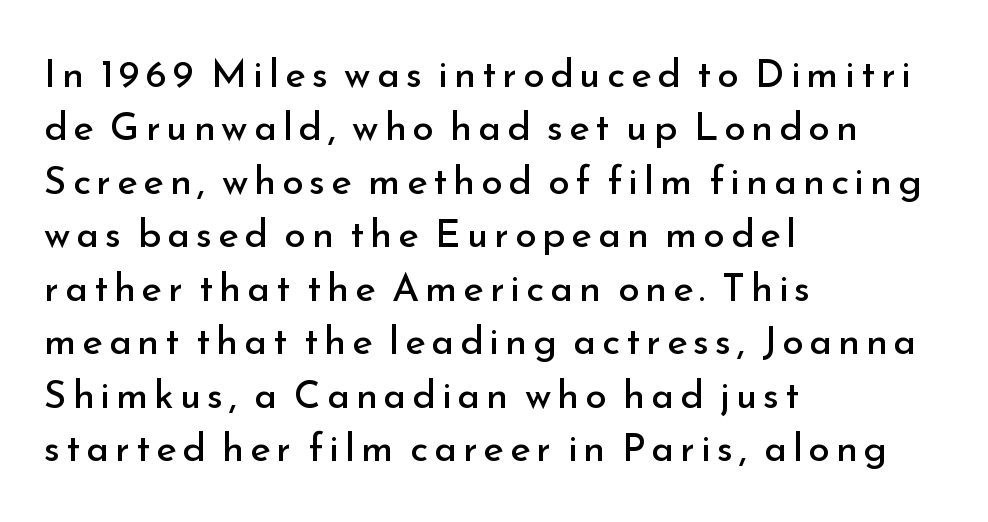
On a weight scale, this lands at 450 or below. The letters advance in unequal steps, a hallmark of proportional type. Vertical strokes here are truly vertical. The paragraph shown leans on its left margin. Regarding serifs, this sample does without them. Leading matches the norm, producing a regular column.
